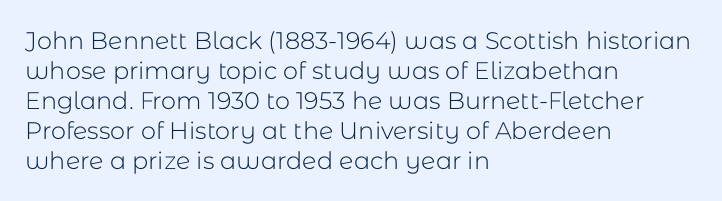
The image shows 24 px text type, upright; set left-aligned, normal line spacing (1.25x), normal letter spacing, not underlined.
